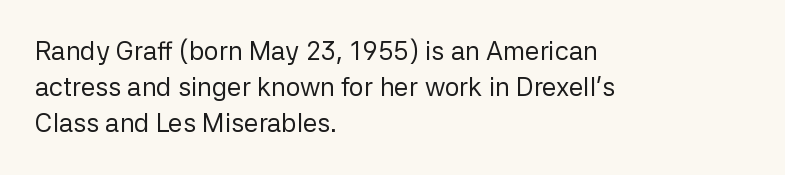
The image shows 26 px text type, upright; set left-aligned, normal line spacing (1.39x), normal letter spacing, not underlined.
